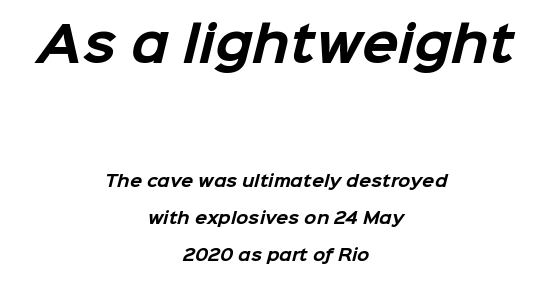
What's the leading like? Stretched, with rows far apart. Bare-footed words on every line. The font family rendered here belongs to the sans-serif group. Does the weight exceed regular? Yes, all the way to bold. Caption: multi-line text, centered on the measure.
